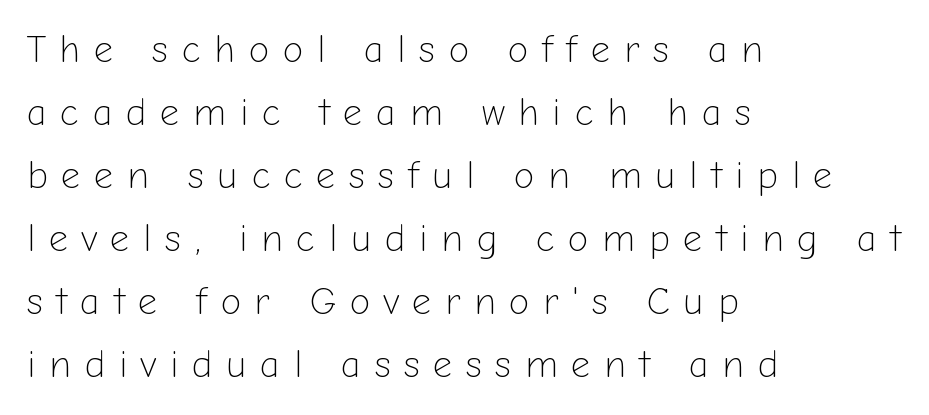
The image shows 38 px light sans-serif type, upright; set left-aligned, normal line spacing (1.66x), unusually wide letter spacing (+0.35 em), not underlined; low stroke contrast and a medium x-height.
